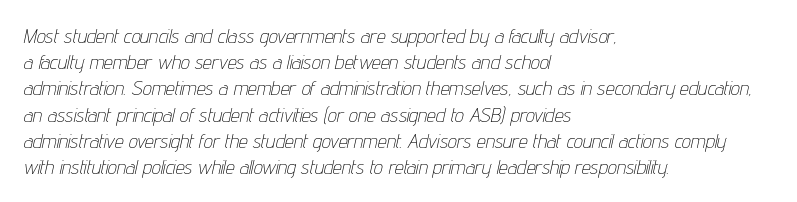
Q: Is the text bold? A: No.
Q: Is the text italic (slanted)? A: Yes, it leans right by about 12 degrees.
Q: Is the text underlined? A: No.
Q: How is the paragraph aligned? A: Left-aligned.
Q: Is the spacing between letters normal or unusually wide? A: Normal.
Q: Is the spacing between lines tight, normal or loose? A: Normal.
